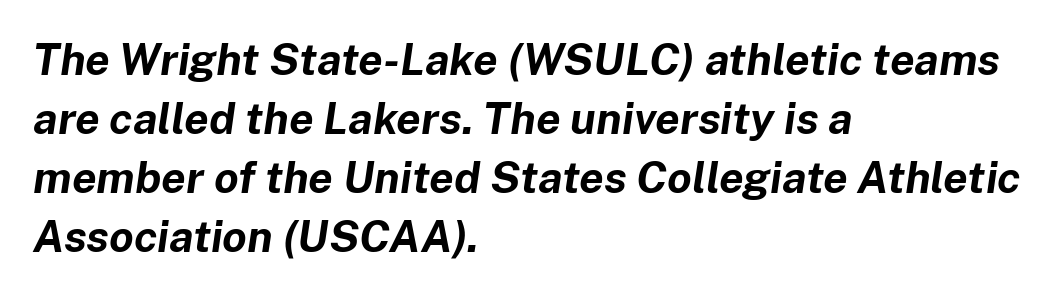
{"italic": "yes", "lean": "right", "slant_degrees": 8, "bold": "yes", "weight": "bold", "width": "normal", "stroke_contrast": "low", "x_height": "medium", "monospaced": "no", "underline": "no", "align": "left", "line_spacing": "normal", "line_spacing_ratio": 1.34, "letter_spacing": "normal", "letter_spacing_em": 0.0, "glyph_px": 44}
